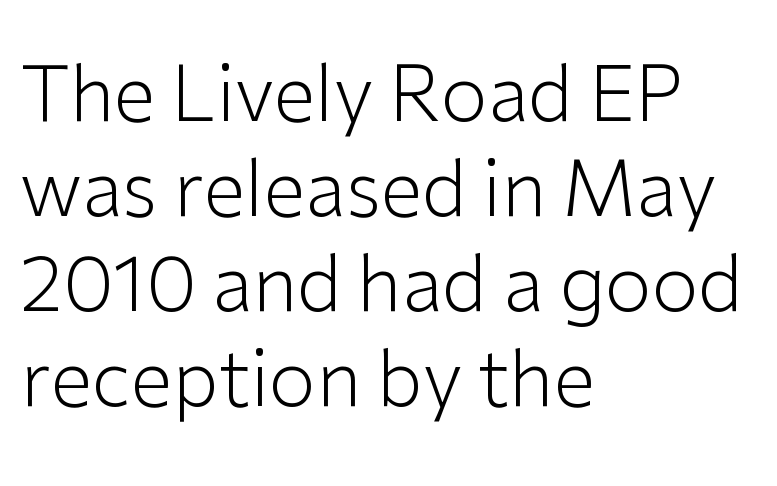
{"serif": "no", "italic": "no", "bold": "no", "weight": "light", "width": "normal", "stroke_contrast": "low", "x_height": "medium", "monospaced": "no", "underline": "no", "align": "left", "line_spacing": "normal", "line_spacing_ratio": 1.25, "letter_spacing": "normal", "letter_spacing_em": 0.0, "glyph_px": 76}
